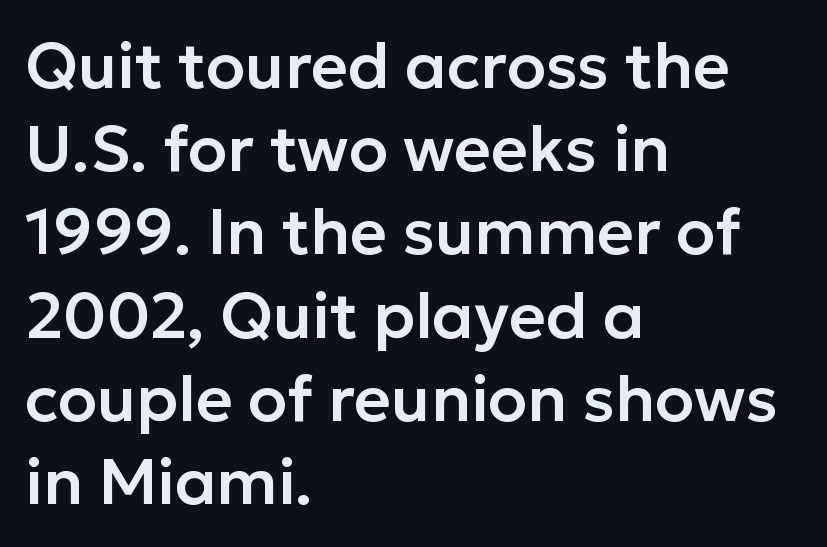
{"serif": "no", "italic": "no", "width": "normal", "stroke_contrast": "low", "x_height": "medium", "monospaced": "no", "underline": "no", "align": "left", "line_spacing": "normal", "line_spacing_ratio": 1.3, "letter_spacing": "normal", "letter_spacing_em": 0.0, "glyph_px": 64}
